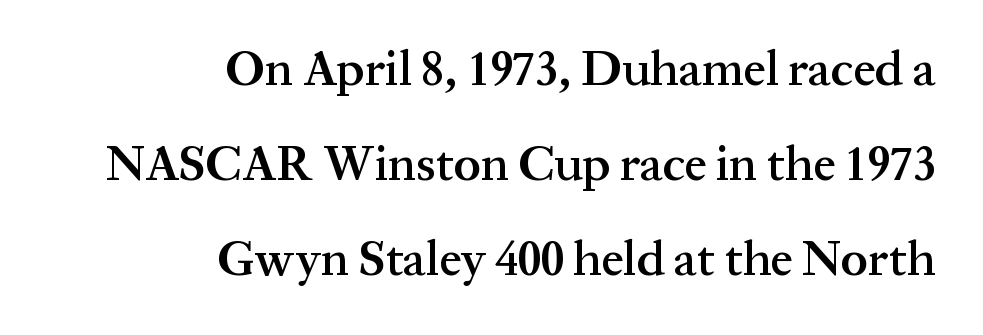
The image shows 49 px semibold serif type, upright; set right-aligned, loose line spacing (1.94x), normal letter spacing, not underlined; medium stroke contrast and a medium x-height.
